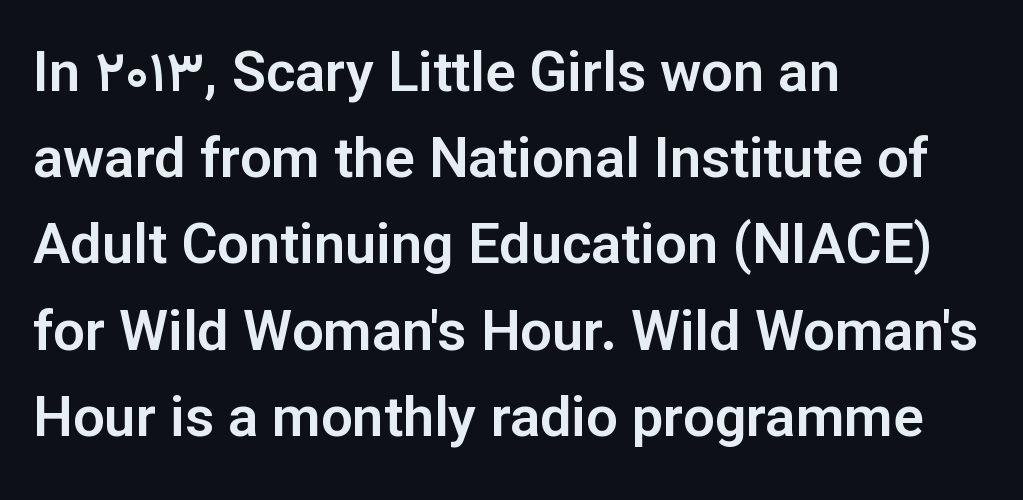
The image shows 56 px sans-serif type, upright; set left-aligned, normal line spacing (1.54x), normal letter spacing, not underlined; low stroke contrast and a medium x-height.
